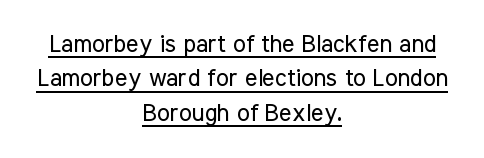
Q: Is the text bold? A: No.
Q: Is the text italic (slanted)? A: No, it is upright.
Q: Is the text underlined? A: Yes.
Q: How is the paragraph aligned? A: Centered.
Q: Is the spacing between letters normal or unusually wide? A: Normal.
Q: Is the spacing between lines tight, normal or loose? A: Normal.
